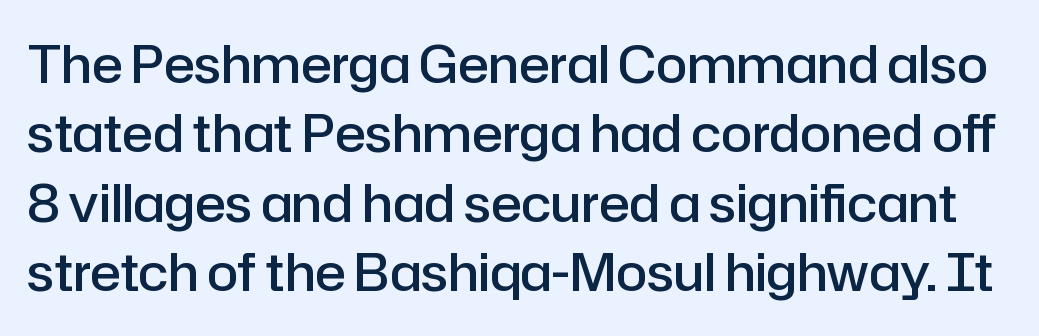
Q: Is the text bold? A: Semi-bold.
Q: Is the text italic (slanted)? A: No, it is upright.
Q: Is the typeface a serif or a sans-serif typeface? A: Sans-serif.
Q: Is the text underlined? A: No.
Q: Is the spacing between letters normal or unusually wide? A: Normal.
Q: Is the spacing between lines tight, normal or loose? A: Normal.
Q: Width (condensed, normal, or wide)? A: Normal.
Q: Stroke contrast? A: Low.
Q: x-height? A: Medium.
Q: Monospaced? A: No.
